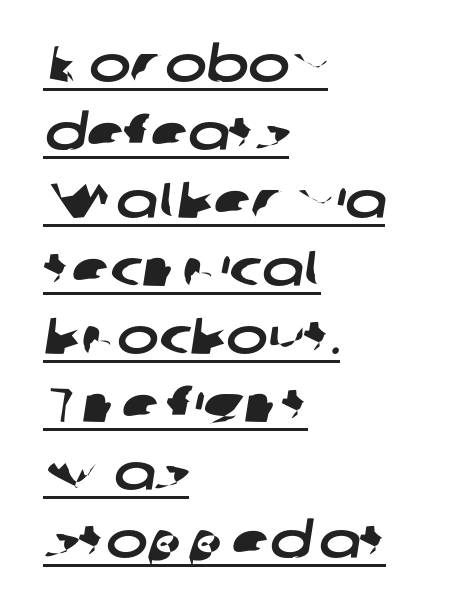
Q: Is the typeface a serif or a sans-serif typeface? A: Sans-serif.
Q: Is the text underlined? A: Yes.
Q: How is the paragraph aligned? A: Left-aligned.
Q: Is the spacing between letters normal or unusually wide? A: Normal.
Q: Is the spacing between lines tight, normal or loose? A: Normal.
Q: Width (condensed, normal, or wide)? A: Wide.
Q: Stroke contrast? A: Low.
Q: x-height? A: Medium.
Q: Monospaced? A: No.
